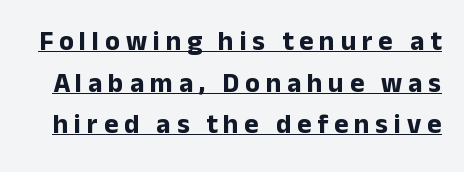
Q: Is the text bold? A: Yes.
Q: Is the text italic (slanted)? A: No, it is upright.
Q: Is the text underlined? A: Yes.
Q: Is the spacing between letters normal or unusually wide? A: Unusually wide.
Q: Is the spacing between lines tight, normal or loose? A: Normal.
